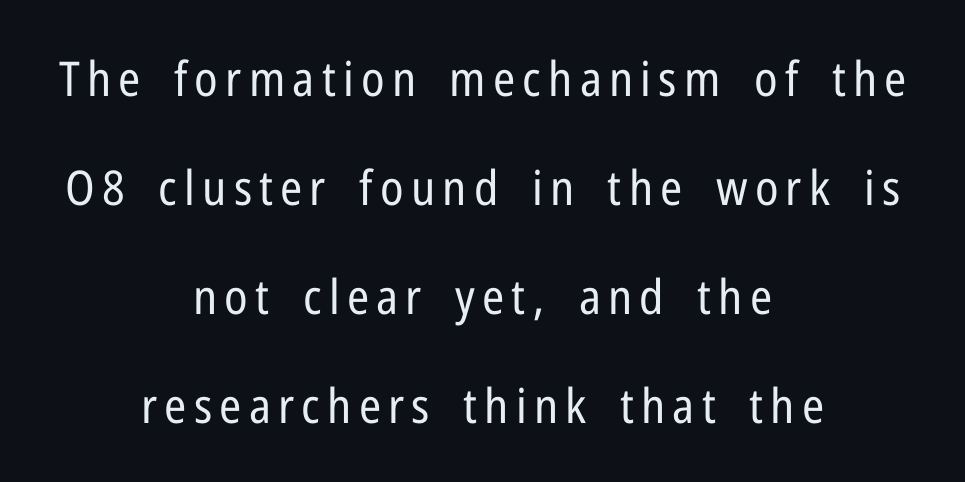
Q: Is the text bold? A: No.
Q: Is the text italic (slanted)? A: No, it is upright.
Q: Is the typeface a serif or a sans-serif typeface? A: Sans-serif.
Q: Is the text underlined? A: No.
Q: How is the paragraph aligned? A: Centered.
Q: Is the spacing between lines tight, normal or loose? A: Loose.
Q: Width (condensed, normal, or wide)? A: Condensed.
Q: Stroke contrast? A: Low.
Q: x-height? A: Medium.
Q: Monospaced? A: No.
